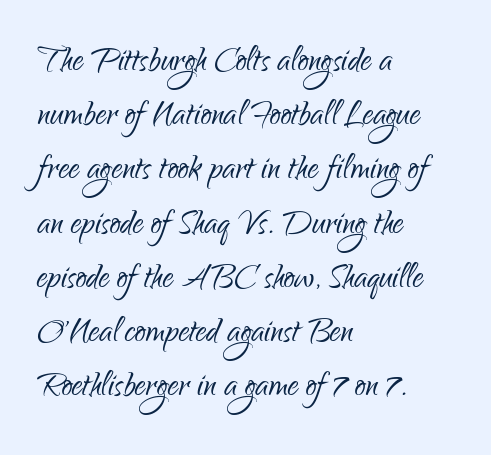
The image shows 43 px light, condensed sans-serif type; set left-aligned, normal line spacing (1.26x), normal letter spacing, not underlined; low stroke contrast and a small x-height.
